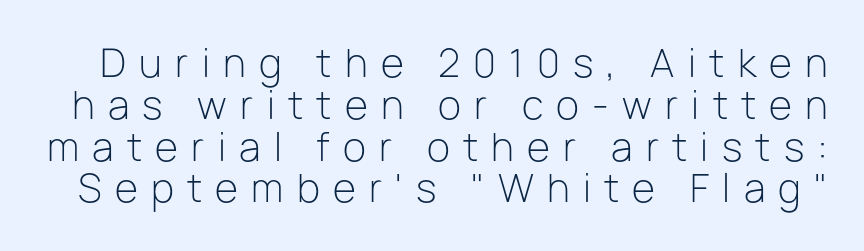
The type family on display is of the sans-serif kind. The passage shown is typed in a proportional face where columns would drift. Very little white space separates one row of letters from the next. Descenders are the only things crossing below the line. What stands out about the letter spacing? Its width — letters are far apart.
